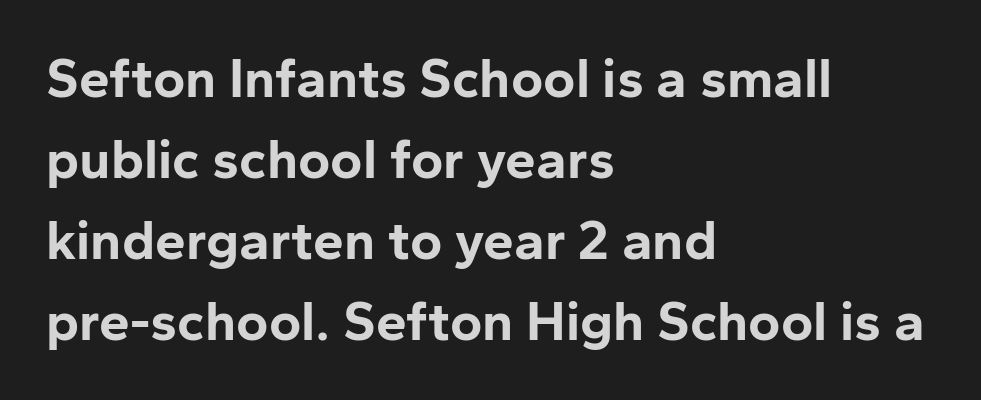
Q: Is the text bold? A: Yes.
Q: Is the text italic (slanted)? A: No, it is upright.
Q: Is the typeface a serif or a sans-serif typeface? A: Sans-serif.
Q: Is the text underlined? A: No.
Q: How is the paragraph aligned? A: Left-aligned.
Q: Is the spacing between letters normal or unusually wide? A: Normal.
Q: Is the spacing between lines tight, normal or loose? A: Normal.
Q: Width (condensed, normal, or wide)? A: Normal.
Q: Stroke contrast? A: Low.
Q: x-height? A: Medium.
Q: Monospaced? A: No.
